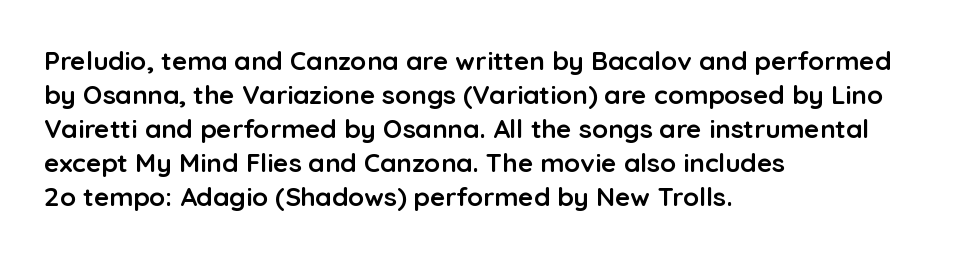
Q: Is the text bold? A: Yes.
Q: Is the text italic (slanted)? A: No, it is upright.
Q: Is the text underlined? A: No.
Q: How is the paragraph aligned? A: Left-aligned.
Q: Is the spacing between letters normal or unusually wide? A: Normal.
Q: Is the spacing between lines tight, normal or loose? A: Normal.
